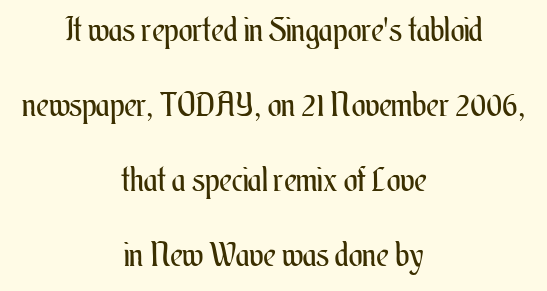
The image shows 33 px regular-weight, condensed type, upright; set centered, loose line spacing (2.27x), normal letter spacing, not underlined; medium stroke contrast and a small x-height.
